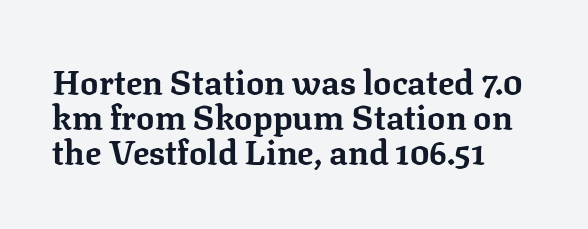
{"serif": "yes", "italic": "no", "bold": "yes", "weight": "bold", "width": "normal", "stroke_contrast": "low", "x_height": "medium", "monospaced": "no", "underline": "no", "align": "left", "line_spacing": "tight", "line_spacing_ratio": 1.03, "letter_spacing": "normal", "letter_spacing_em": 0.0, "glyph_px": 34}
